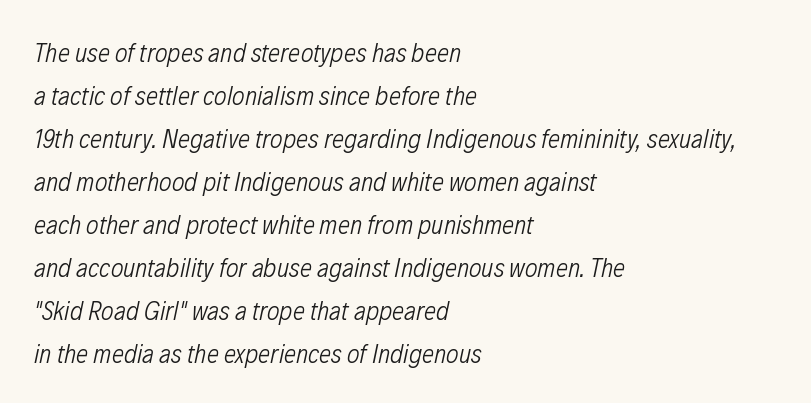
Q: Is the text bold? A: No.
Q: Is the text italic (slanted)? A: Yes, it leans right by about 12 degrees.
Q: Is the text underlined? A: No.
Q: How is the paragraph aligned? A: Left-aligned.
Q: Is the spacing between letters normal or unusually wide? A: Normal.
Q: Is the spacing between lines tight, normal or loose? A: Normal.
